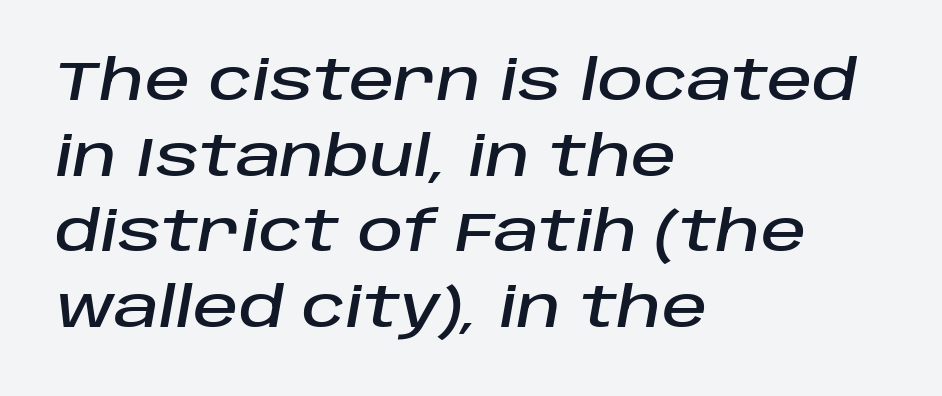
The image shows 56 px text type, italic (leaning right); set left-aligned, normal line spacing (1.35x), normal letter spacing, not underlined; low stroke contrast and a large x-height.
